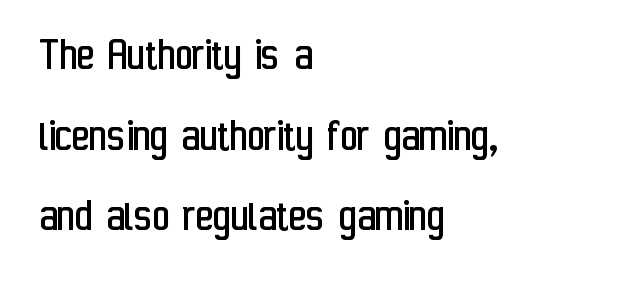
The image shows 48 px regular-weight, condensed sans-serif type, upright; set left-aligned, normal line spacing (1.68x), normal letter spacing, not underlined; low stroke contrast and a medium x-height.
